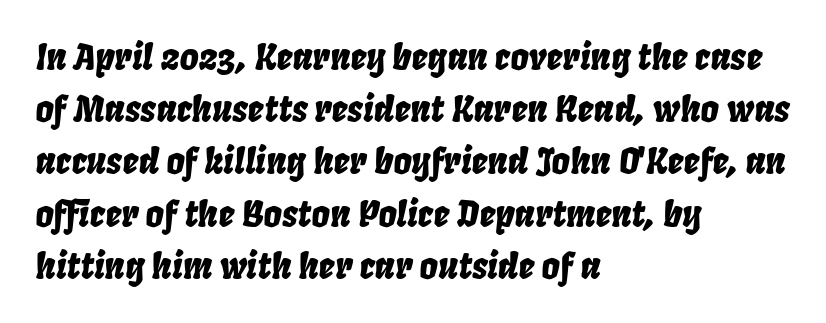
The image shows 36 px condensed type, italic (leaning right); set left-aligned, normal line spacing (1.45x), normal letter spacing, not underlined; low stroke contrast and a large x-height.
